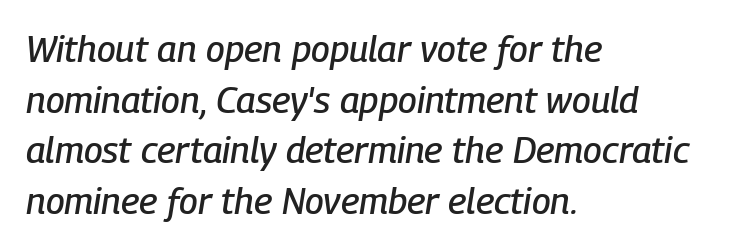
Q: Is the text italic (slanted)? A: Yes, it leans right by about 9 degrees.
Q: Is the text underlined? A: No.
Q: How is the paragraph aligned? A: Left-aligned.
Q: Is the spacing between letters normal or unusually wide? A: Normal.
Q: Is the spacing between lines tight, normal or loose? A: Normal.
Q: Width (condensed, normal, or wide)? A: Condensed.
Q: Stroke contrast? A: Low.
Q: x-height? A: Medium.
Q: Monospaced? A: No.
